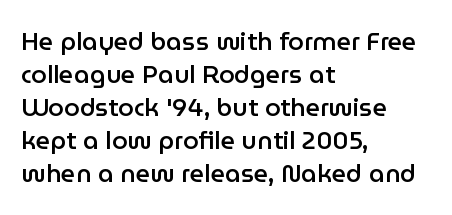
{"italic": "no", "bold": "semi", "underline": "no", "align": "left", "line_spacing": "normal", "line_spacing_ratio": 1.32, "letter_spacing": "normal", "letter_spacing_em": 0.0, "glyph_px": 25}
